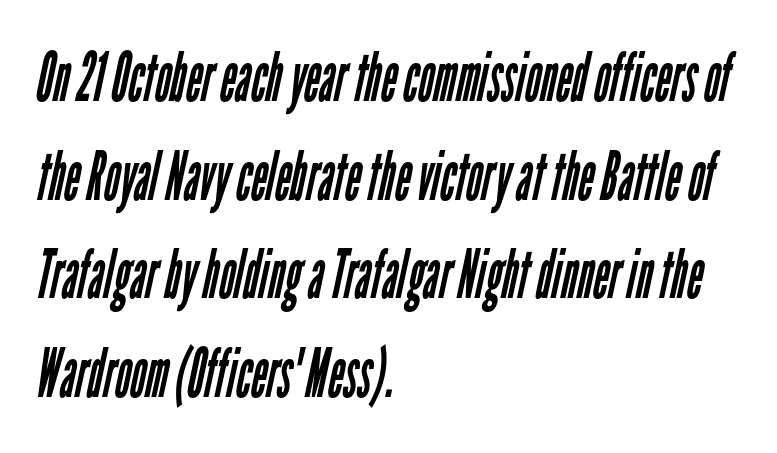
Q: Is the text bold? A: No.
Q: Is the typeface a serif or a sans-serif typeface? A: Sans-serif.
Q: Is the text underlined? A: No.
Q: How is the paragraph aligned? A: Left-aligned.
Q: Is the spacing between letters normal or unusually wide? A: Normal.
Q: Is the spacing between lines tight, normal or loose? A: Normal.
Q: Width (condensed, normal, or wide)? A: Condensed.
Q: Stroke contrast? A: Low.
Q: x-height? A: Medium.
Q: Monospaced? A: No.
